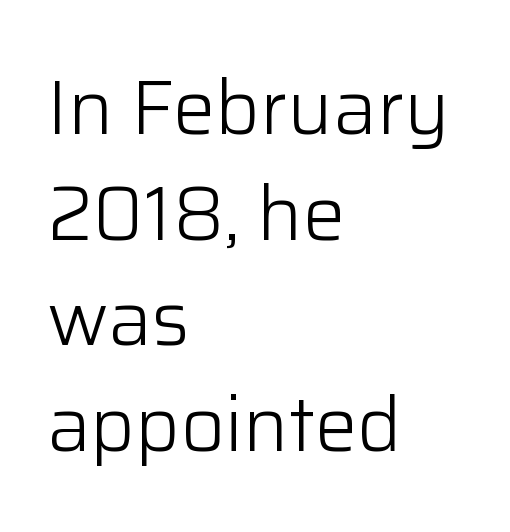
{"serif": "no", "italic": "no", "bold": "no", "weight": "light", "width": "normal", "stroke_contrast": "low", "x_height": "medium", "monospaced": "no", "underline": "no", "align": "left", "line_spacing": "normal", "line_spacing_ratio": 1.39, "letter_spacing": "normal", "letter_spacing_em": 0.0, "glyph_px": 76}
